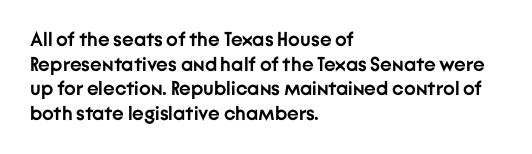
{"italic": "no", "bold": "yes", "underline": "no", "align": "left", "line_spacing_ratio": 1.23, "letter_spacing": "normal", "letter_spacing_em": 0.0, "glyph_px": 20}
